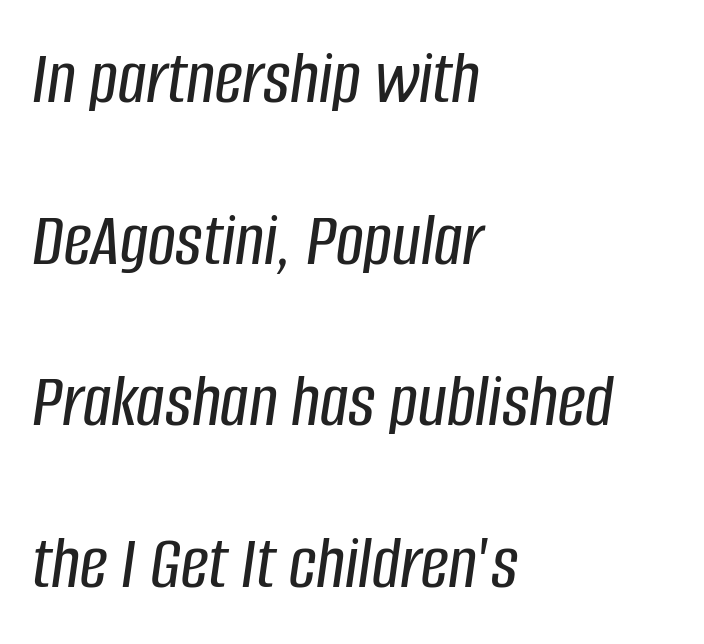
The image shows 77 px condensed type, italic (leaning right); set left-aligned, loose line spacing (2.1x), normal letter spacing, not underlined; low stroke contrast and a large x-height.
